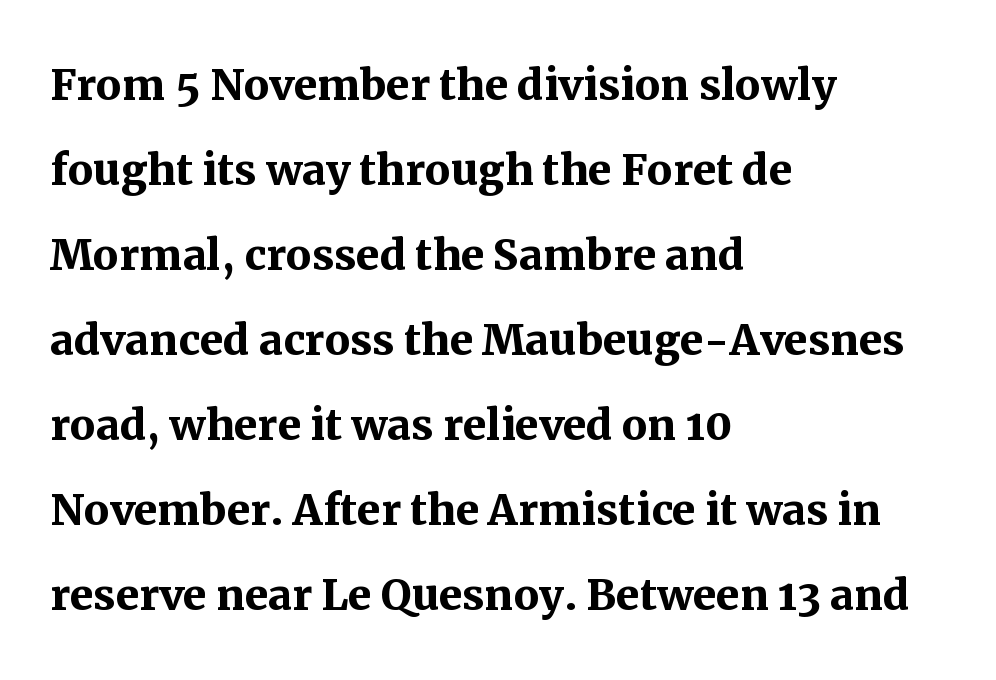
{"serif": "yes", "italic": "no", "bold": "yes", "weight": "semibold", "width": "normal", "stroke_contrast": "medium", "x_height": "medium", "monospaced": "no", "underline": "no", "align": "left", "line_spacing": "normal", "line_spacing_ratio": 1.49, "letter_spacing": "normal", "letter_spacing_em": 0.0, "glyph_px": 57}
